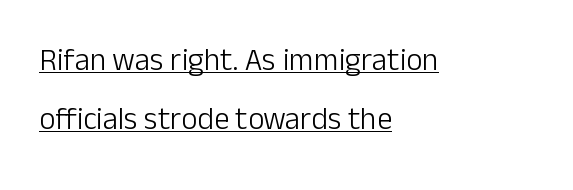
A roman cut, with each character standing at attention. The gaps between neighbouring characters are ordinary and unremarkable. The letters carry no serifs — their stems end cleanly without finishing strokes. The specimen includes a rule beneath the text block's lines. Nothing heavy about these letters — not bold at all. Spacing verdict: proportional, widths tailored to each character.
